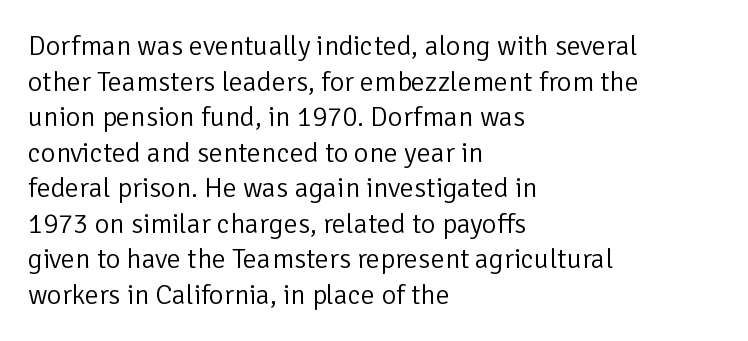
Q: Is the text bold? A: No.
Q: Is the text italic (slanted)? A: No, it is upright.
Q: Is the typeface a serif or a sans-serif typeface? A: Sans-serif.
Q: Is the text underlined? A: No.
Q: How is the paragraph aligned? A: Left-aligned.
Q: Is the spacing between letters normal or unusually wide? A: Normal.
Q: Is the spacing between lines tight, normal or loose? A: Normal.
Q: Width (condensed, normal, or wide)? A: Normal.
Q: Stroke contrast? A: Low.
Q: x-height? A: Medium.
Q: Monospaced? A: No.
